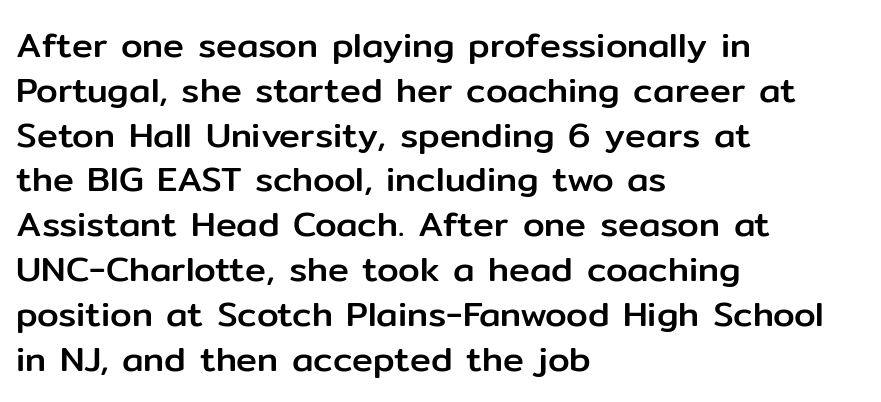
Q: Is the text italic (slanted)? A: No, it is upright.
Q: Is the typeface a serif or a sans-serif typeface? A: Sans-serif.
Q: Is the text underlined? A: No.
Q: How is the paragraph aligned? A: Left-aligned.
Q: Is the spacing between letters normal or unusually wide? A: Normal.
Q: Is the spacing between lines tight, normal or loose? A: Normal.
Q: Width (condensed, normal, or wide)? A: Normal.
Q: Stroke contrast? A: Low.
Q: x-height? A: Medium.
Q: Monospaced? A: No.
